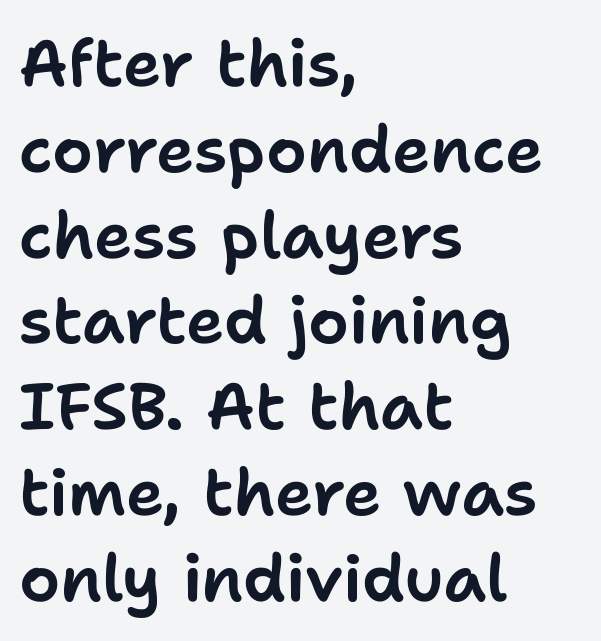
Q: Is the text italic (slanted)? A: No, it is upright.
Q: Is the typeface a serif or a sans-serif typeface? A: Sans-serif.
Q: Is the text underlined? A: No.
Q: How is the paragraph aligned? A: Left-aligned.
Q: Is the spacing between letters normal or unusually wide? A: Normal.
Q: Is the spacing between lines tight, normal or loose? A: Normal.
Q: Width (condensed, normal, or wide)? A: Normal.
Q: Stroke contrast? A: Low.
Q: x-height? A: Medium.
Q: Monospaced? A: No.
